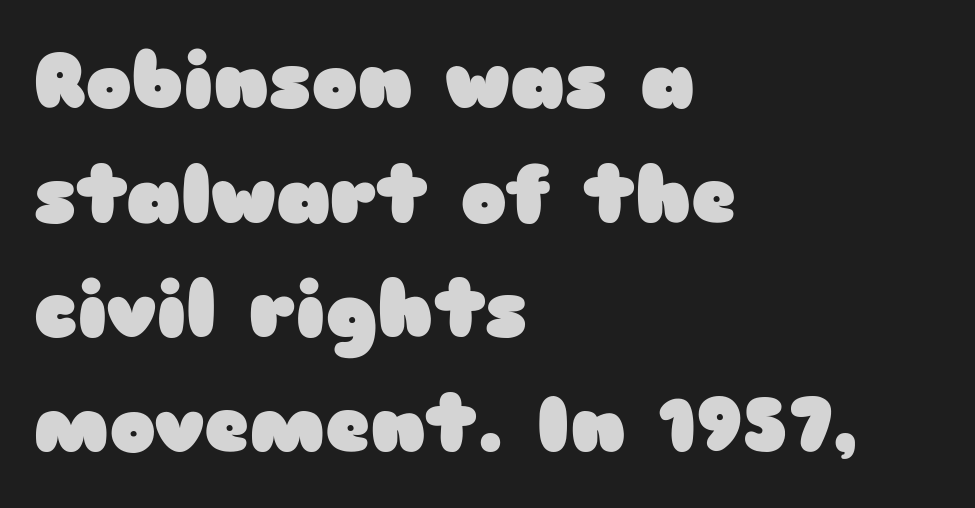
{"serif": "no", "italic": "no", "bold": "yes", "weight": "heavy", "width": "wide", "stroke_contrast": "low", "x_height": "medium", "monospaced": "no", "underline": "no", "align": "left", "line_spacing": "normal", "line_spacing_ratio": 1.49, "letter_spacing": "normal", "letter_spacing_em": 0.0, "glyph_px": 77}
